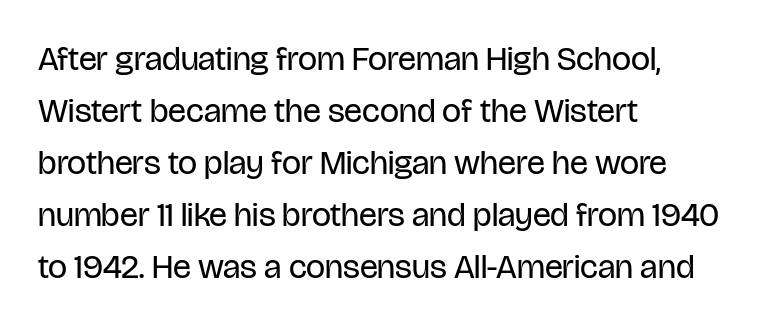
The passage shown is not bold in any degree. Notice how the stems are strictly vertical — no italics here. These lines are rendered in a variable-pitch font. Normally led — the rows are evenly, conventionally spaced. The lines are quadded left. Spacing between characters is what you'd get straight out of the box.
